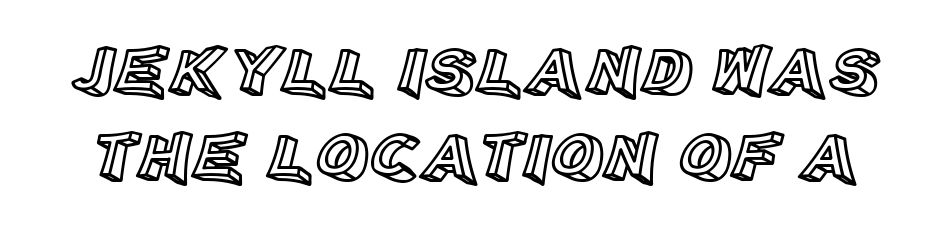
The image shows 72 px text type; set line spacing 1.2x, normal letter spacing, not underlined; a large x-height.
